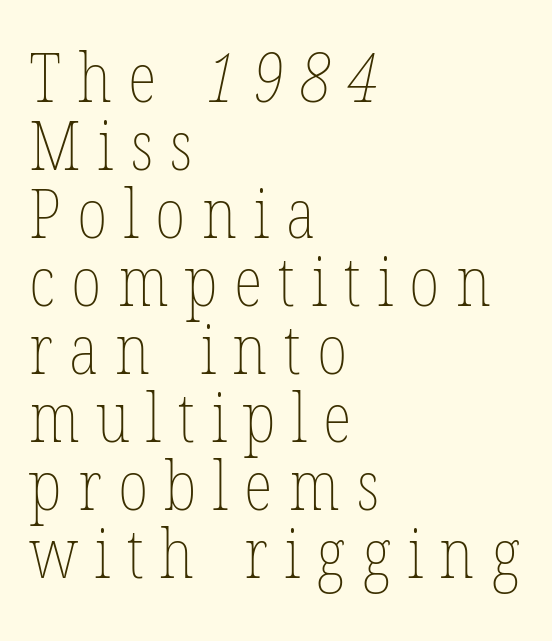
The image shows 68 px thin, condensed type; set left-aligned, tight line spacing (1.0x), unusually wide letter spacing (+0.24 em), not underlined; low stroke contrast and a medium x-height.
